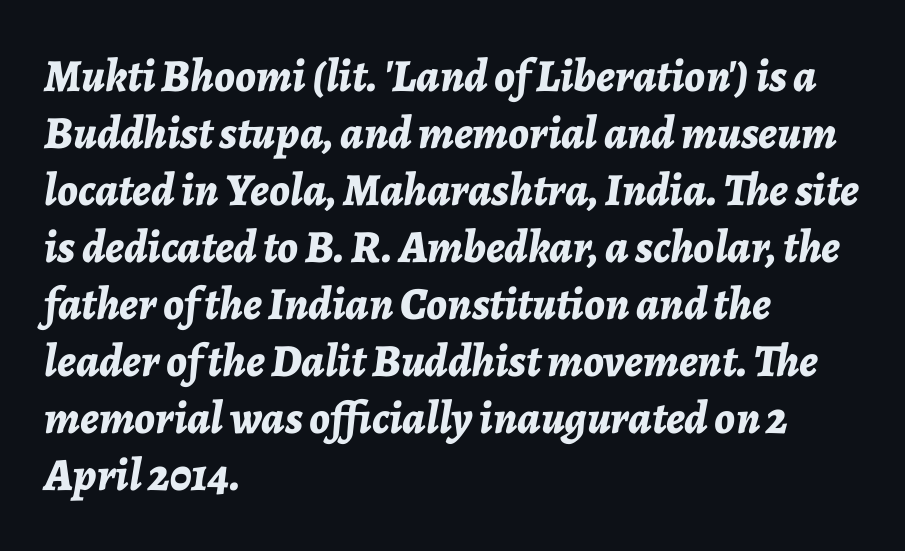
Q: Is the text bold? A: Yes.
Q: Is the text italic (slanted)? A: Yes, it leans right by about 7 degrees.
Q: Is the text underlined? A: No.
Q: How is the paragraph aligned? A: Left-aligned.
Q: Is the spacing between letters normal or unusually wide? A: Normal.
Q: Width (condensed, normal, or wide)? A: Normal.
Q: Stroke contrast? A: Low.
Q: x-height? A: Medium.
Q: Monospaced? A: No.
